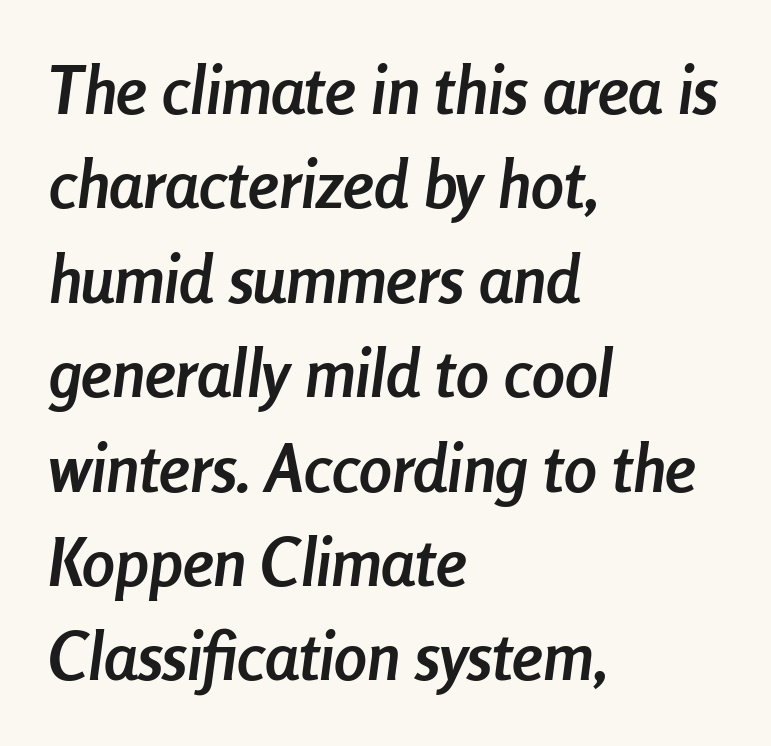
Varying glyph widths throughout — classic text-font behaviour. A classic flush-left, rag-right setting is used for this passage. Each row of text sits above clean, open space. Glyph-to-glyph distance matches everyday printed text. The sample has been set heavy, in full bold.
